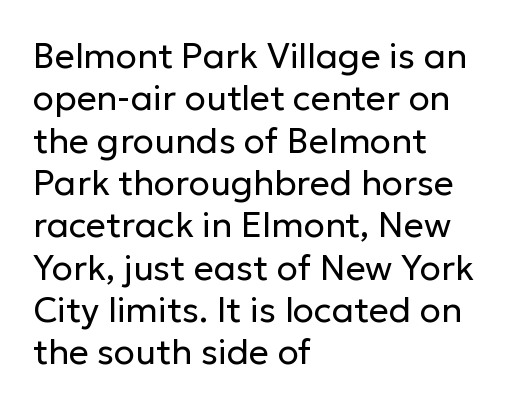
The image shows 35 px regular-weight sans-serif type, upright; set left-aligned, line spacing 1.21x, normal letter spacing, not underlined; low stroke contrast and a medium x-height.
